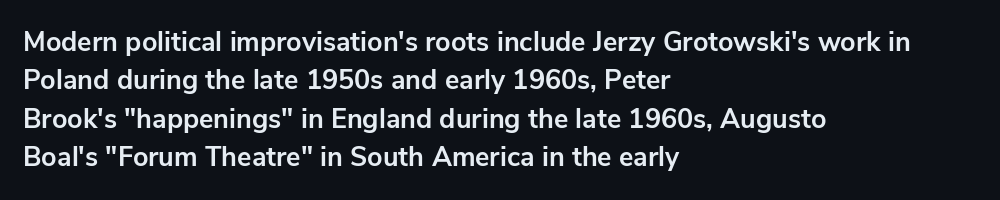
Glyph-to-glyph distance matches everyday printed text. Notice how thick the strokes are: this is what a full bold looks like. A normal amount of white space separates one row of letters from the next. Only glyphs here, with clear space below each row. Vertical strokes here are truly vertical.
